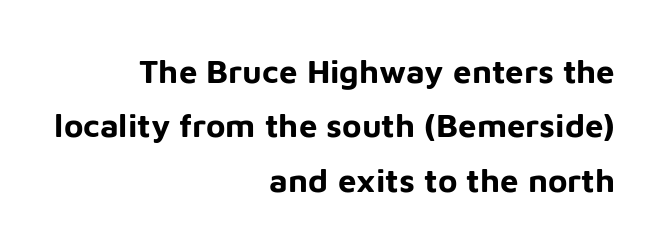
To sum up the face: it is a sans, with no serifs. Leftover space on each line is placed entirely before the opening word. The rendering uses a bold face; every stroke is thick and dark. Does the lettering tilt? It doesn't — this is upright. Think of a printed novel: that variable character pitch is what you see here. Reading down the column, the eye jumps a familiar distance to each next line.
